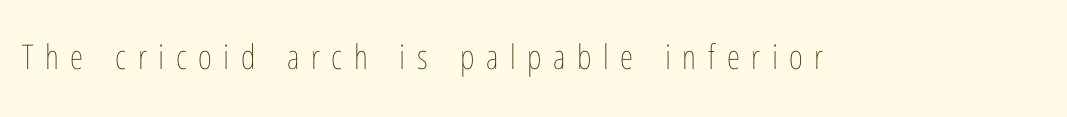
Q: Is the text bold? A: No.
Q: Is the text italic (slanted)? A: No, it is upright.
Q: Is the text underlined? A: No.
Q: Is the spacing between letters normal or unusually wide? A: Unusually wide.
Q: Width (condensed, normal, or wide)? A: Condensed.
Q: Stroke contrast? A: Low.
Q: x-height? A: Medium.
Q: Monospaced? A: No.
